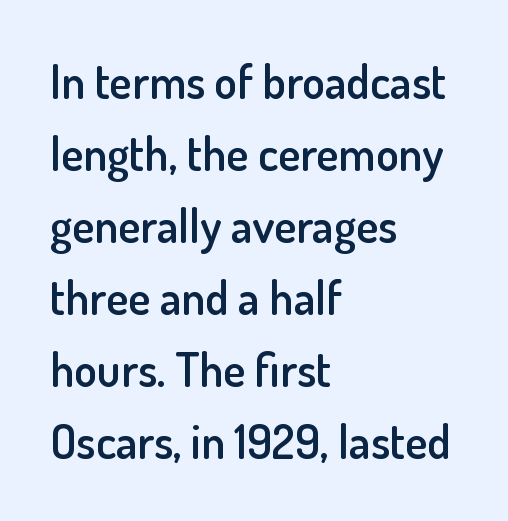
The image shows 47 px semibold sans-serif type, upright; set left-aligned, normal line spacing (1.53x), normal letter spacing, not underlined; low stroke contrast and a small x-height.
